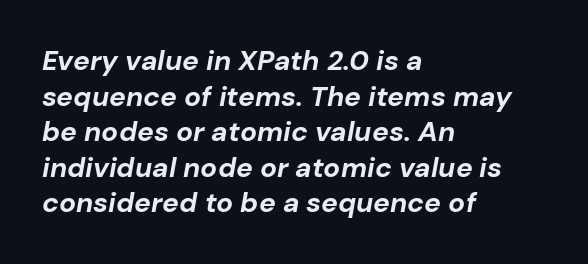
Q: Is the text bold? A: Yes.
Q: Is the text italic (slanted)? A: Yes, it leans right by about 10 degrees.
Q: Is the text underlined? A: No.
Q: How is the paragraph aligned? A: Left-aligned.
Q: Is the spacing between letters normal or unusually wide? A: Normal.
Q: Is the spacing between lines tight, normal or loose? A: Normal.
Q: Width (condensed, normal, or wide)? A: Normal.
Q: Stroke contrast? A: Low.
Q: x-height? A: Medium.
Q: Monospaced? A: No.
